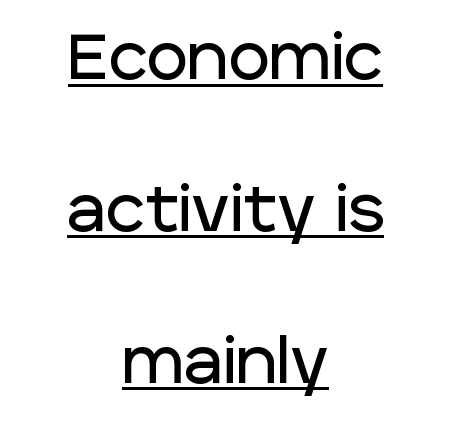
The image shows 63 px sans-serif type, upright; set centered, loose line spacing (2.41x), normal letter spacing, underlined; low stroke contrast and a large x-height.
